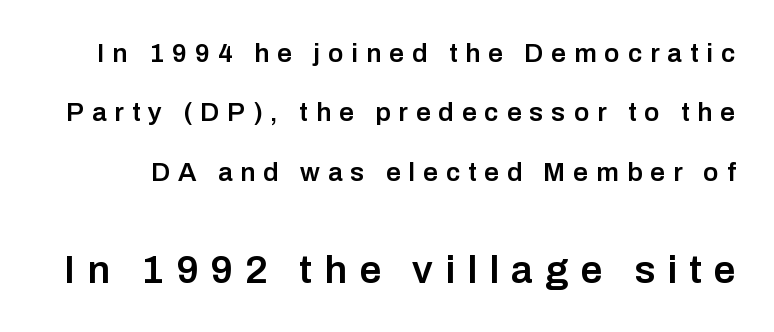
What kind of face is this? One without serifs — a sans. The string is rendered with underlining switched off. Typographic density is moderately raised because the face is semibold. Looks like regular typesetting: each glyph gets only the width it needs. Two sizes are in play, and the larger belongs to the second block.
